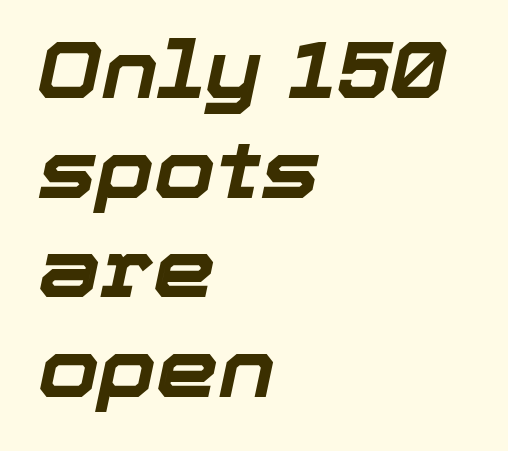
Q: Is the text bold? A: Yes.
Q: Is the text italic (slanted)? A: Yes, it leans right by about 12 degrees.
Q: Is the text underlined? A: No.
Q: How is the paragraph aligned? A: Left-aligned.
Q: Is the spacing between letters normal or unusually wide? A: Normal.
Q: Is the spacing between lines tight, normal or loose? A: Normal.
Q: Width (condensed, normal, or wide)? A: Normal.
Q: Stroke contrast? A: Low.
Q: x-height? A: Medium.
Q: Monospaced? A: No.
